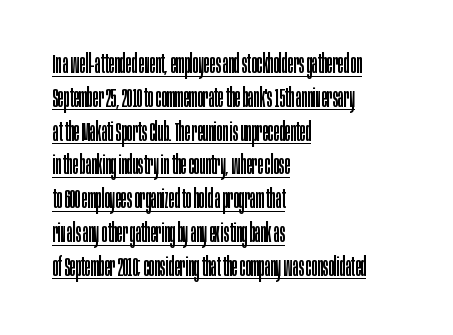
The image shows 26 px text type, upright; set left-aligned, normal line spacing (1.3x), normal letter spacing, underlined.
